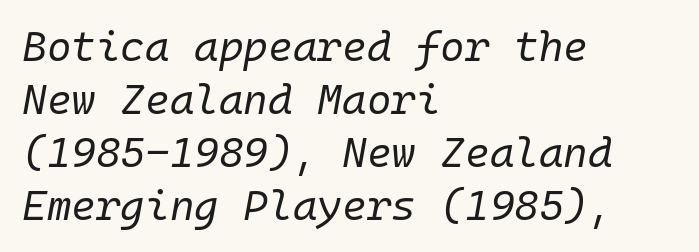
The image shows 42 px regular-weight type, italic (leaning right), monospaced; set left-aligned, normal line spacing (1.26x), normal letter spacing, not underlined; low stroke contrast and a medium x-height.
